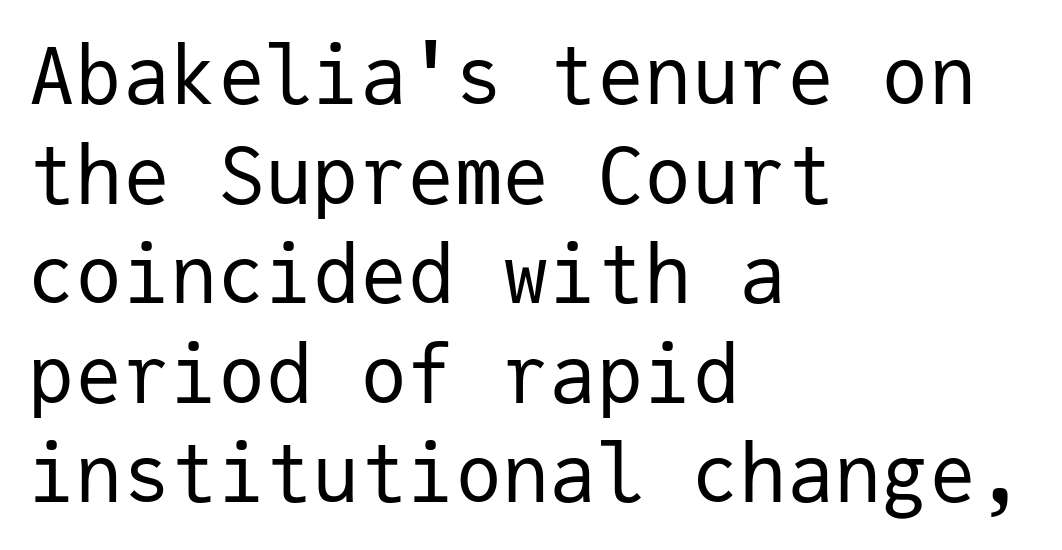
{"serif": "no", "italic": "no", "bold": "no", "weight": "regular", "width": "normal", "stroke_contrast": "low", "x_height": "medium", "monospaced": "yes", "underline": "no", "align": "left", "line_spacing": "normal", "line_spacing_ratio": 1.26, "letter_spacing": "normal", "letter_spacing_em": 0.0, "glyph_px": 79}
